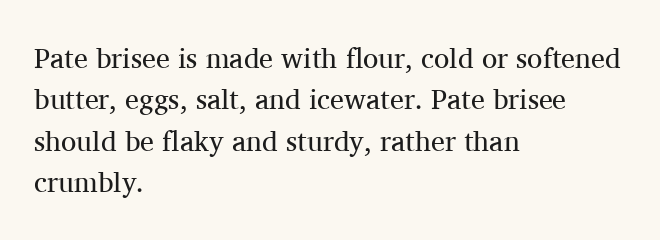
The image shows 28 px regular-weight serif type, upright; set left-aligned, normal line spacing (1.48x), normal letter spacing, not underlined; medium stroke contrast and a medium x-height.
